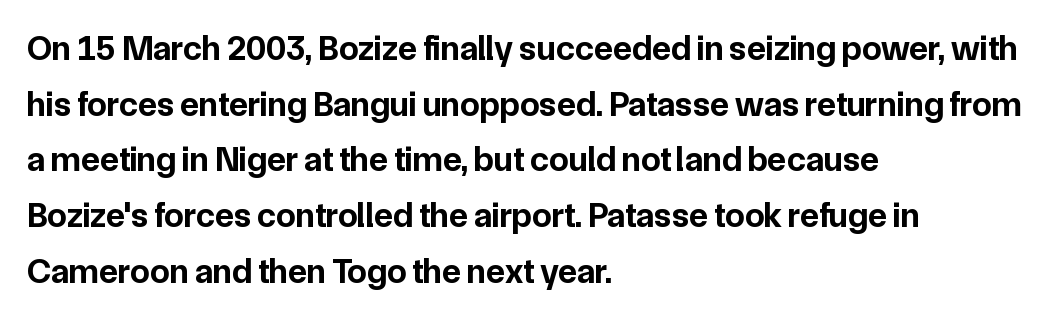
The image shows 35 px bold sans-serif type, upright; set left-aligned, normal line spacing (1.59x), normal letter spacing, not underlined; low stroke contrast and a medium x-height.
